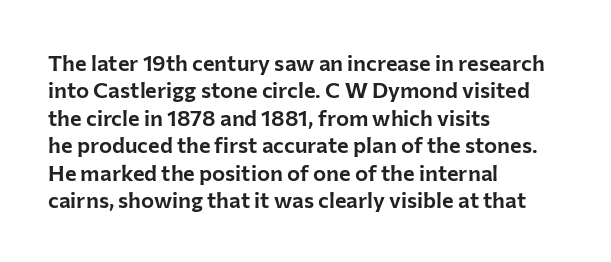
Q: Is the text italic (slanted)? A: No, it is upright.
Q: Is the text underlined? A: No.
Q: How is the paragraph aligned? A: Left-aligned.
Q: Is the spacing between letters normal or unusually wide? A: Normal.
Q: Is the spacing between lines tight, normal or loose? A: Normal.
